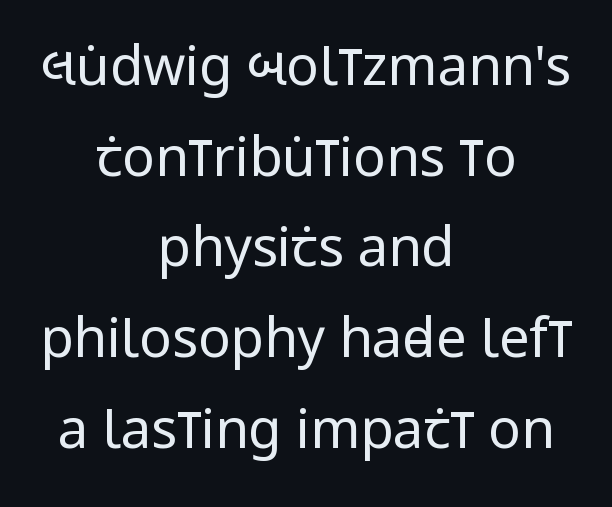
A light-to-regular cut is what we see here. The letters stand upright; this is a roman face. Anything drawn beneath the words? Only blank space. A normal amount of white space separates one row of letters from the next. The passage shown is typed in a proportional face where columns would drift.
